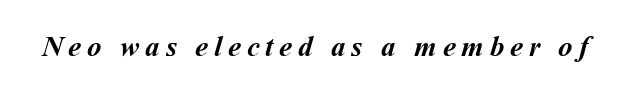
The image shows 29 px semibold type; set unusually wide letter spacing (+0.2 em), not underlined; medium stroke contrast and a medium x-height.
